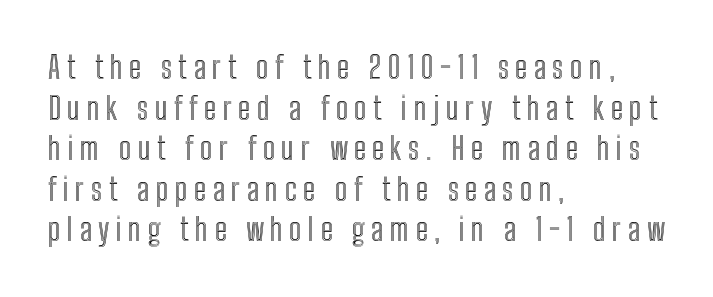
Q: Is the text italic (slanted)? A: No, it is upright.
Q: Is the text underlined? A: No.
Q: How is the paragraph aligned? A: Left-aligned.
Q: Is the spacing between letters normal or unusually wide? A: Unusually wide.
Q: Is the spacing between lines tight, normal or loose? A: Normal.
Q: Width (condensed, normal, or wide)? A: Condensed.
Q: x-height? A: Medium.
Q: Monospaced? A: No.
